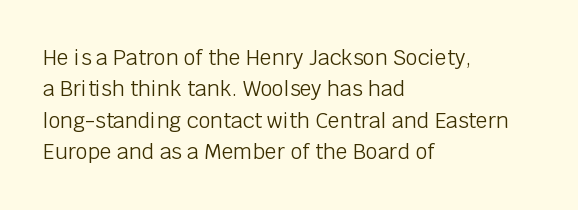
The image shows 21 px text type, upright; set left-aligned, normal line spacing (1.5x), normal letter spacing, not underlined.
